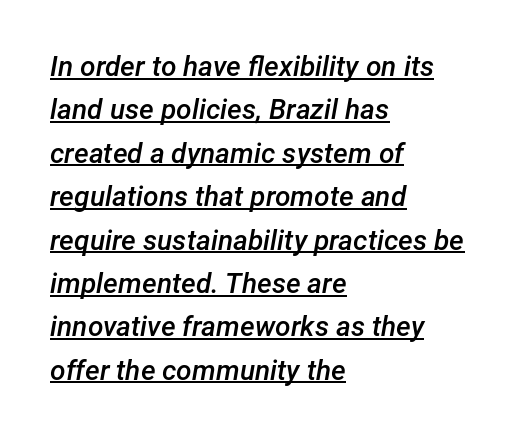
This is oblique type, the kind used for emphasis or titles. Alignment: flush left. Check the space under the baseline: a stroke is drawn there. Set as a demibold, roughly 600 on the weight scale. These lines are rendered in a variable-pitch font. Baseline-to-baseline distance is the conventional proportion of letter height.
